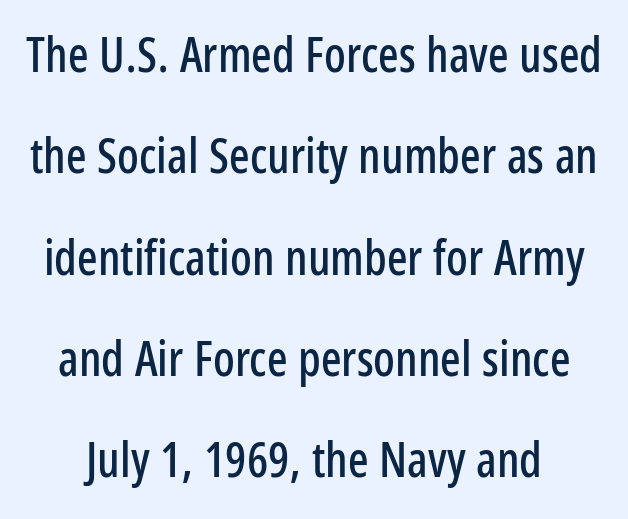
Baseline-to-baseline distance is far greater than the letter height. Is this a sans? Yes — the strokes have no serifs. Think of a printed novel: that variable character pitch is what you see here. In terms of letterspacing, this is plain default setting.
